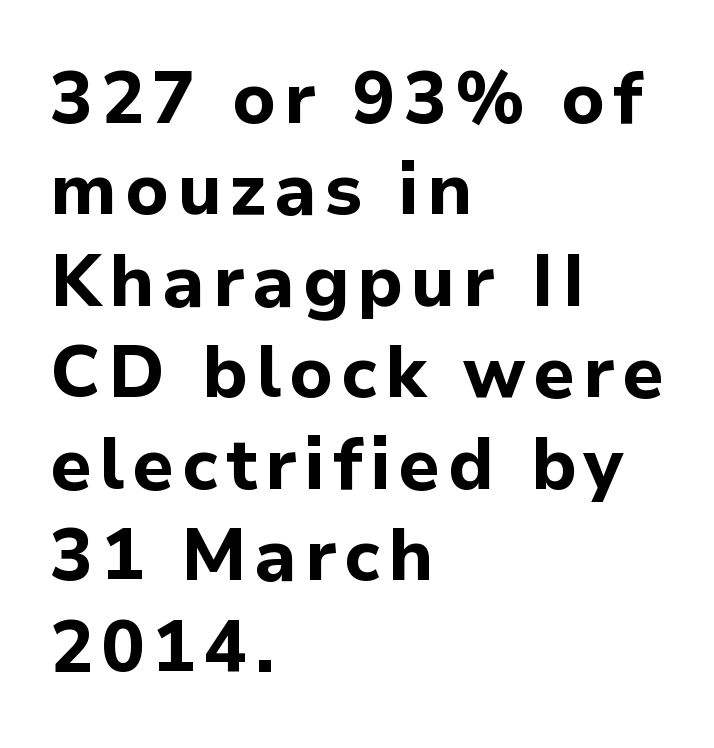
{"serif": "no", "italic": "no", "bold": "yes", "weight": "bold", "width": "normal", "stroke_contrast": "low", "x_height": "medium", "monospaced": "no", "underline": "no", "align": "left", "line_spacing": "normal", "line_spacing_ratio": 1.27, "glyph_px": 72}
